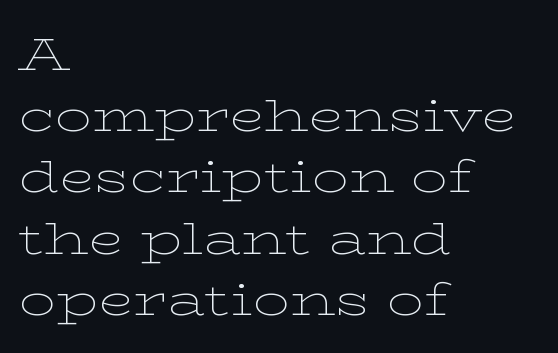
Q: Is the text bold? A: No.
Q: Is the text italic (slanted)? A: No, it is upright.
Q: Is the typeface a serif or a sans-serif typeface? A: Serif.
Q: Is the text underlined? A: No.
Q: How is the paragraph aligned? A: Left-aligned.
Q: Is the spacing between letters normal or unusually wide? A: Normal.
Q: Is the spacing between lines tight, normal or loose? A: Normal.
Q: Width (condensed, normal, or wide)? A: Wide.
Q: Stroke contrast? A: Low.
Q: x-height? A: Medium.
Q: Monospaced? A: No.
